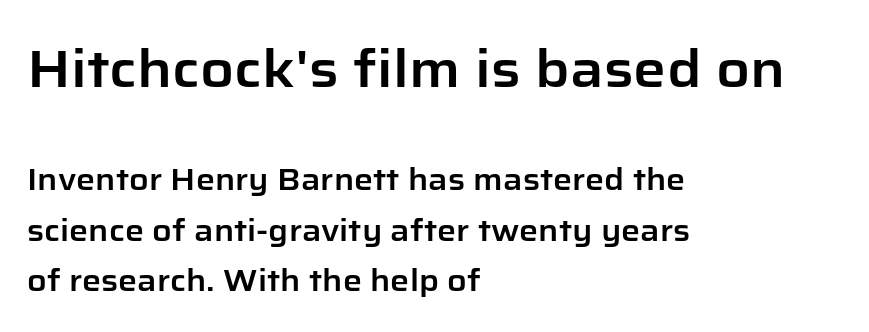
If you measured baseline to baseline, you'd find a middling distance. Bare-footed words on every line. The lines in this sample share a left origin and differ only in where they stop. These lines are rendered in a variable-pitch font.
